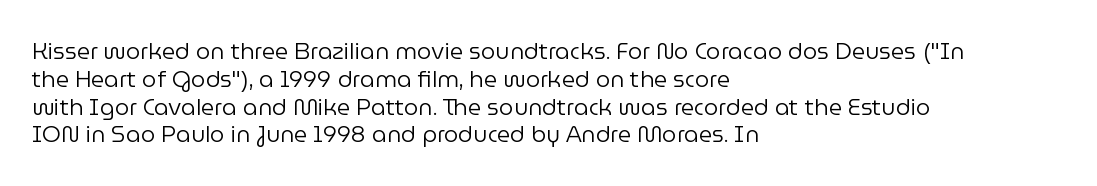
Q: Is the text bold? A: No.
Q: Is the text italic (slanted)? A: No, it is upright.
Q: Is the text underlined? A: No.
Q: How is the paragraph aligned? A: Left-aligned.
Q: Is the spacing between letters normal or unusually wide? A: Normal.
